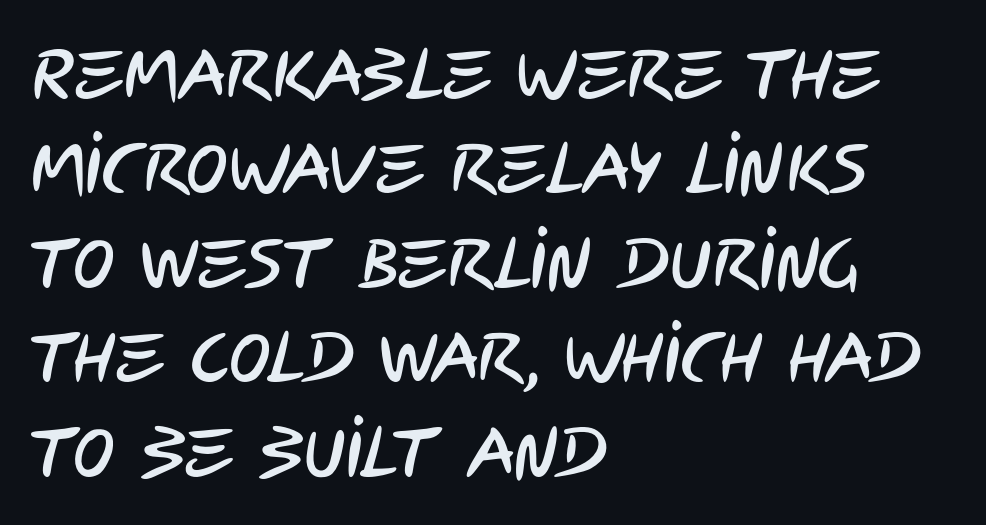
The image shows 70 px condensed sans-serif type; set left-aligned, normal line spacing (1.35x), normal letter spacing, not underlined; low stroke contrast and a large x-height.
